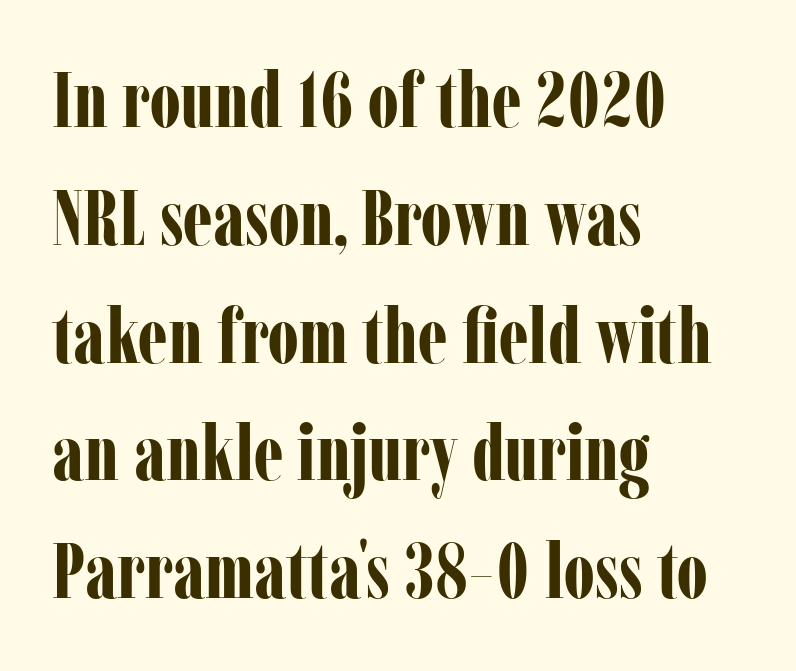
Look at the bottom of the vertical strokes: they flare into serifs here. Does the leading feel generous? No, just average. Tall strokes in this sample are plumb rather than angled. No extra tracking has been applied to these lines.
